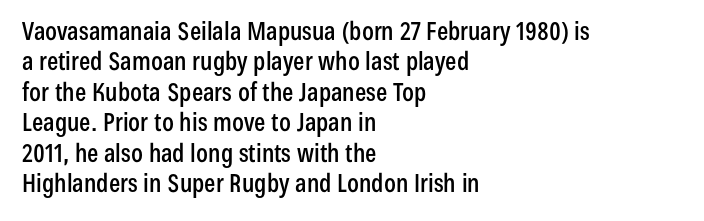
{"italic": "no", "underline": "no", "align": "left", "line_spacing_ratio": 1.22, "letter_spacing": "normal", "letter_spacing_em": 0.0, "glyph_px": 25}
